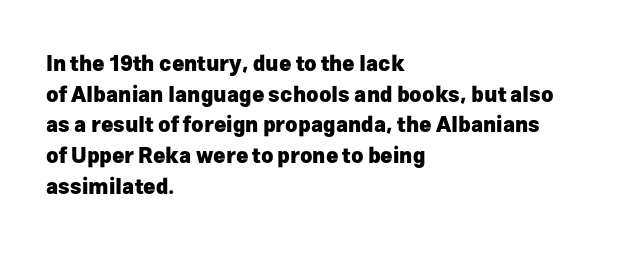
The image shows 21 px bold type, upright; set left-aligned, normal line spacing (1.46x), normal letter spacing, not underlined.
